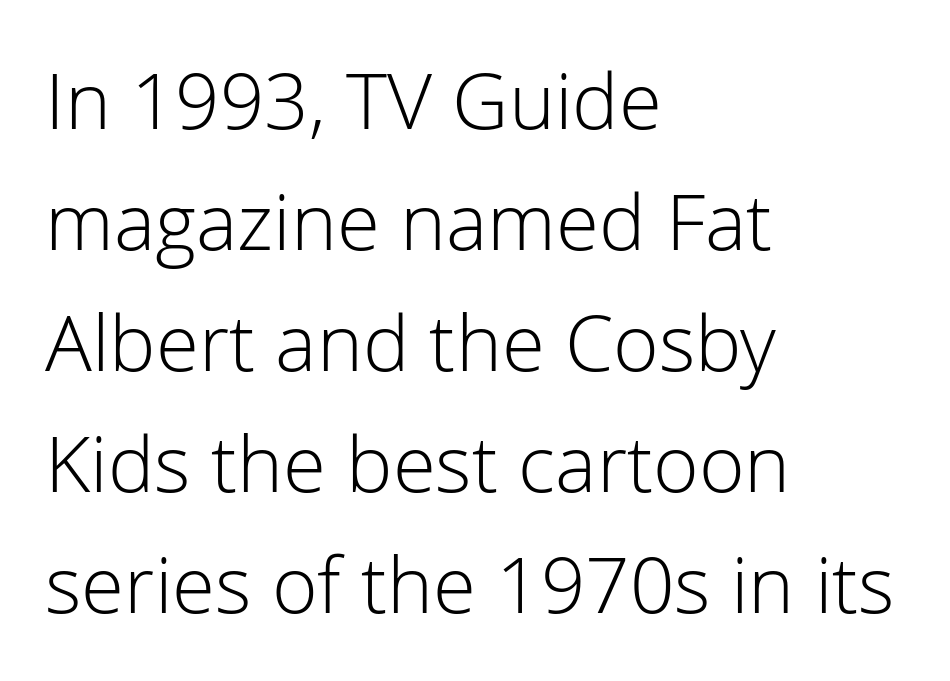
The image shows 78 px light sans-serif type, upright; set left-aligned, normal line spacing (1.55x), normal letter spacing, not underlined; low stroke contrast and a medium x-height.
